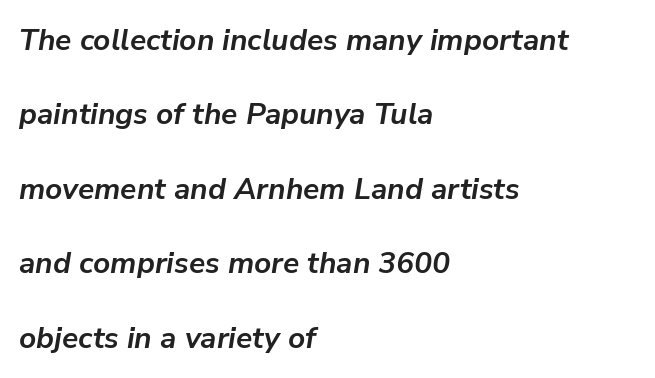
Leading: increased. Just letters on the line, the space beneath them empty. Here the designer chose a conventional face with non-uniform glyph widths. Slant detected: the letters are inclined. This sample is left-justified, so line endings fall wherever the words run out. Weight check: bold — yes, fully.
